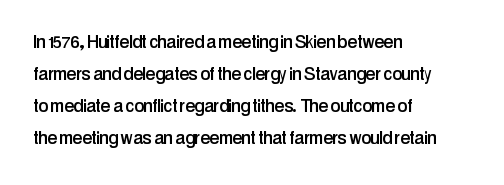
{"italic": "no", "underline": "no", "align": "left", "line_spacing": "normal", "line_spacing_ratio": 1.45, "letter_spacing": "normal", "letter_spacing_em": 0.0, "glyph_px": 22}
